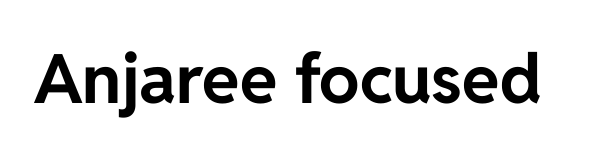
{"serif": "no", "italic": "no", "bold": "yes", "weight": "bold", "width": "normal", "stroke_contrast": "low", "x_height": "medium", "monospaced": "no", "underline": "no", "letter_spacing": "normal", "letter_spacing_em": 0.0, "glyph_px": 68}
